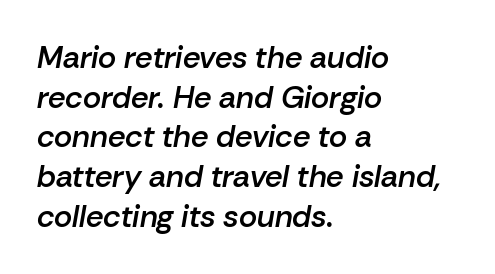
{"italic": "yes", "lean": "right", "slant_degrees": 10, "bold": "semi", "weight": "semibold", "width": "normal", "stroke_contrast": "low", "x_height": "medium", "monospaced": "no", "underline": "no", "align": "left", "line_spacing": "normal", "line_spacing_ratio": 1.28, "letter_spacing": "normal", "letter_spacing_em": 0.0, "glyph_px": 31}
